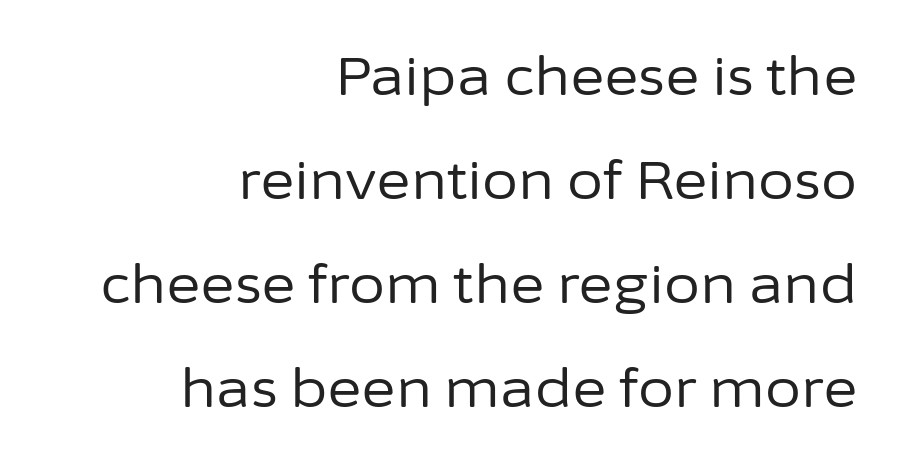
{"serif": "no", "italic": "no", "bold": "no", "weight": "regular", "width": "normal", "stroke_contrast": "low", "x_height": "medium", "monospaced": "no", "underline": "no", "align": "right", "line_spacing": "loose", "line_spacing_ratio": 2.0, "letter_spacing": "normal", "letter_spacing_em": 0.0, "glyph_px": 52}
